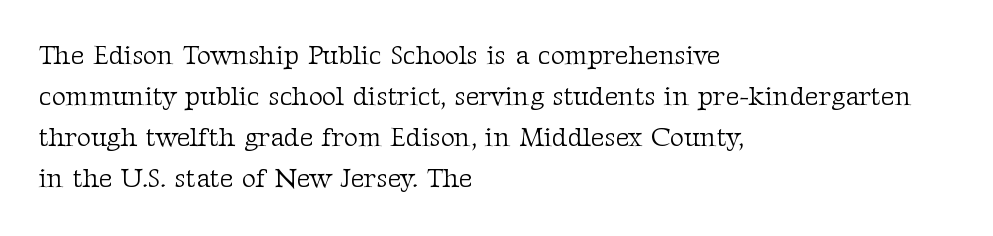
On a weight scale, this lands at 450 or below. The passage shown has conventional tracking throughout. A normal amount of white space separates one row of letters from the next. The rag falls on the right side of this text block.
